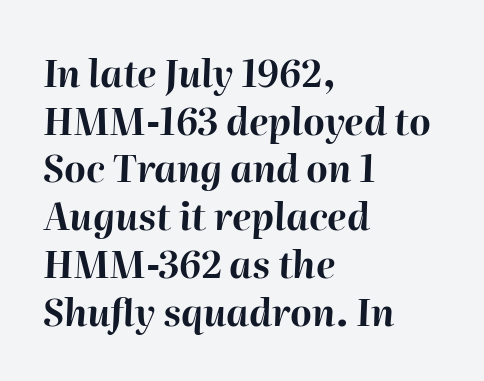
{"italic": "yes", "lean": "right", "slant_degrees": 2, "bold": "yes", "weight": "bold", "width": "normal", "stroke_contrast": "high", "x_height": "medium", "monospaced": "no", "underline": "no", "align": "left", "line_spacing": "normal", "line_spacing_ratio": 1.29, "letter_spacing": "normal", "letter_spacing_em": 0.0, "glyph_px": 37}
